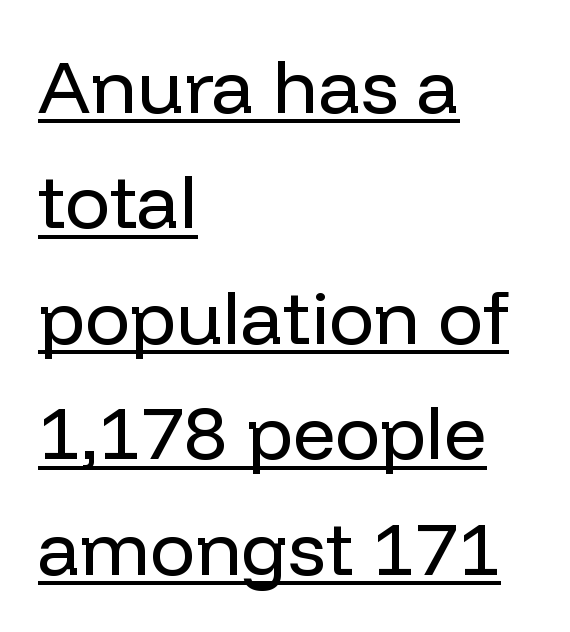
Q: Is the text bold? A: No.
Q: Is the text italic (slanted)? A: No, it is upright.
Q: Is the typeface a serif or a sans-serif typeface? A: Sans-serif.
Q: Is the text underlined? A: Yes.
Q: How is the paragraph aligned? A: Left-aligned.
Q: Is the spacing between letters normal or unusually wide? A: Normal.
Q: Is the spacing between lines tight, normal or loose? A: Normal.
Q: Width (condensed, normal, or wide)? A: Normal.
Q: Stroke contrast? A: Low.
Q: x-height? A: Medium.
Q: Monospaced? A: No.
